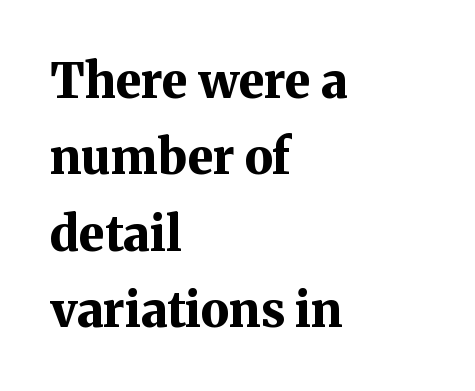
Q: Is the text bold? A: Yes.
Q: Is the text italic (slanted)? A: No, it is upright.
Q: Is the typeface a serif or a sans-serif typeface? A: Serif.
Q: Is the text underlined? A: No.
Q: How is the paragraph aligned? A: Left-aligned.
Q: Is the spacing between letters normal or unusually wide? A: Normal.
Q: Is the spacing between lines tight, normal or loose? A: Normal.
Q: Width (condensed, normal, or wide)? A: Normal.
Q: Stroke contrast? A: Medium.
Q: x-height? A: Medium.
Q: Monospaced? A: No.
